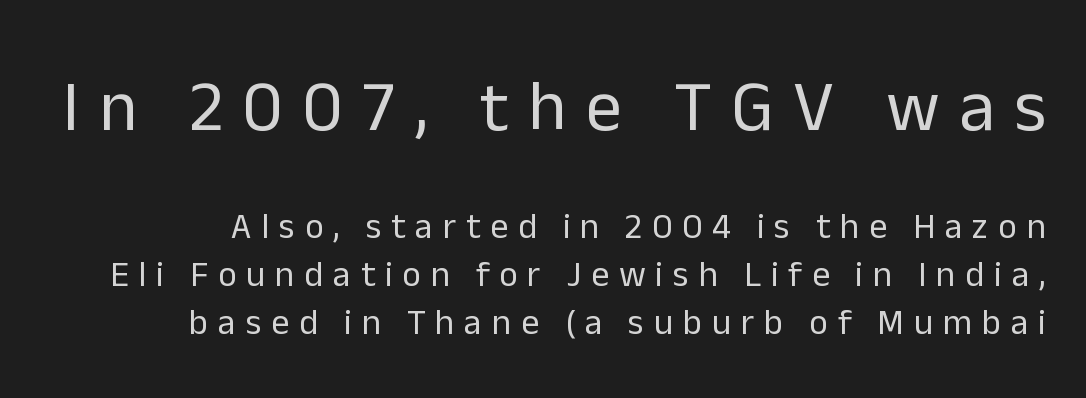
{"serif": "no", "italic": "no", "bold": "no", "weight": "regular", "width": "normal", "stroke_contrast": "low", "x_height": "medium", "monospaced": "no", "underline": "no", "line_spacing": "normal", "line_spacing_ratio": 1.33, "letter_spacing": "wide", "letter_spacing_em": 0.27, "larger_block": "first", "size_ratio": 2.0, "glyph_px": 72}
